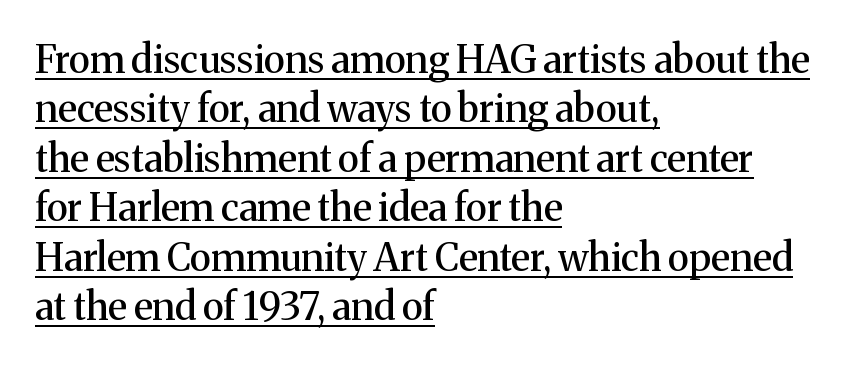
The rendering uses the underline text-decoration. In terms of leading, this rendering sits right in the middle. Every character sits straight up, as roman type does. The letterforms sit shoulder to shoulder at normal distance. The glyphs in this specimen are seriffed. This rendering uses left alignment, leaving the right contour irregular.
